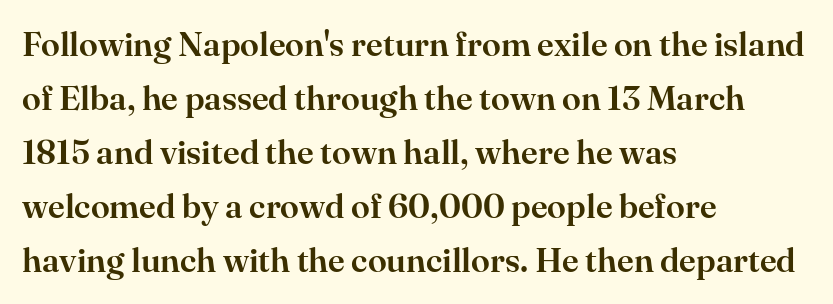
Q: Is the text italic (slanted)? A: No, it is upright.
Q: Is the typeface a serif or a sans-serif typeface? A: Serif.
Q: Is the text underlined? A: No.
Q: How is the paragraph aligned? A: Left-aligned.
Q: Is the spacing between letters normal or unusually wide? A: Normal.
Q: Is the spacing between lines tight, normal or loose? A: Normal.
Q: Width (condensed, normal, or wide)? A: Normal.
Q: Stroke contrast? A: High.
Q: x-height? A: Small.
Q: Monospaced? A: No.
